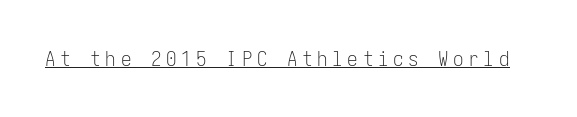
Q: Is the text bold? A: No.
Q: Is the text italic (slanted)? A: No, it is upright.
Q: Is the text underlined? A: Yes.
Q: Is the spacing between letters normal or unusually wide? A: Unusually wide.
